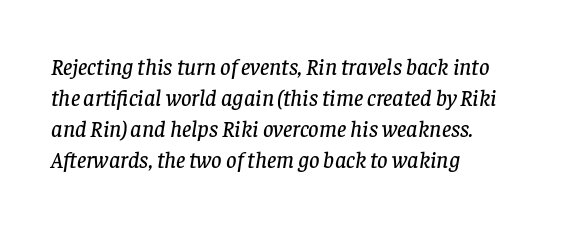
Italic? Definitely — the glyphs are oblique. Nothing unusual about the tracking: characters are spaced as the font intends. Whoever set this chose a conventional vertical rhythm. Underline: absent. Notice how the passage keeps a crisp vertical edge on the left only.
